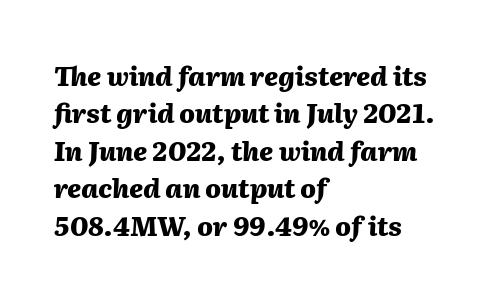
Q: Is the text bold? A: Yes.
Q: Is the text italic (slanted)? A: Yes, it leans right by about 2 degrees.
Q: Is the text underlined? A: No.
Q: How is the paragraph aligned? A: Left-aligned.
Q: Is the spacing between letters normal or unusually wide? A: Normal.
Q: Is the spacing between lines tight, normal or loose? A: Normal.
